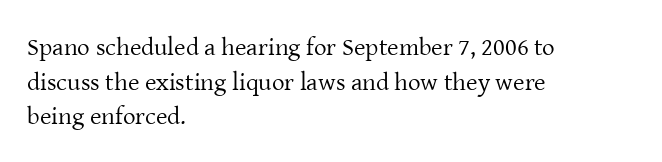
The letters stand straight up with perfectly vertical stems. The typesetter chose a ragged-right arrangement here. What's the leading like? Ordinary, nothing unusual. Nothing unusual about the tracking: characters are spaced as the font intends. Is the stroke heavy? The answer is a plain regular-or-lighter.
